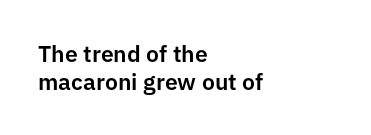
{"italic": "no", "underline": "no", "align": "left", "line_spacing_ratio": 1.2, "letter_spacing": "normal", "letter_spacing_em": 0.0, "glyph_px": 23}
